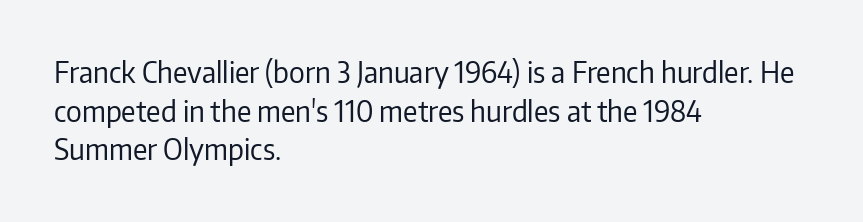
The image shows 28 px regular-weight sans-serif type, upright; set left-aligned, normal line spacing (1.38x), normal letter spacing, not underlined; low stroke contrast and a medium x-height.
